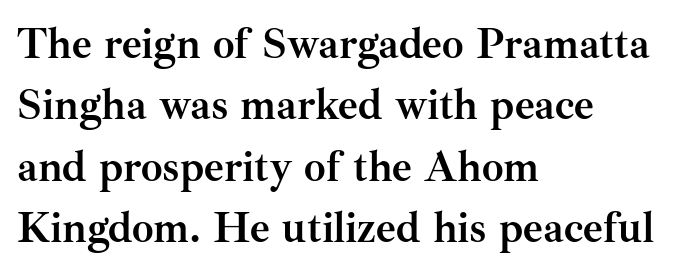
The image shows 43 px semibold serif type, upright; set left-aligned, normal line spacing (1.43x), normal letter spacing, not underlined; medium stroke contrast and a small x-height.
